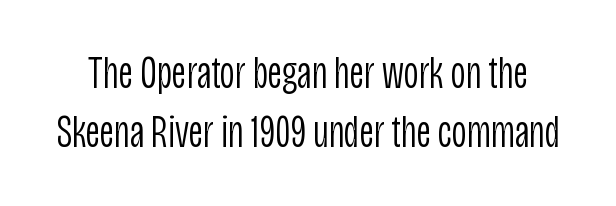
Q: Is the text bold? A: No.
Q: Is the text italic (slanted)? A: No, it is upright.
Q: Is the typeface a serif or a sans-serif typeface? A: Sans-serif.
Q: Is the text underlined? A: No.
Q: Is the spacing between letters normal or unusually wide? A: Normal.
Q: Is the spacing between lines tight, normal or loose? A: Normal.
Q: Width (condensed, normal, or wide)? A: Condensed.
Q: Stroke contrast? A: Low.
Q: x-height? A: Large.
Q: Monospaced? A: No.
